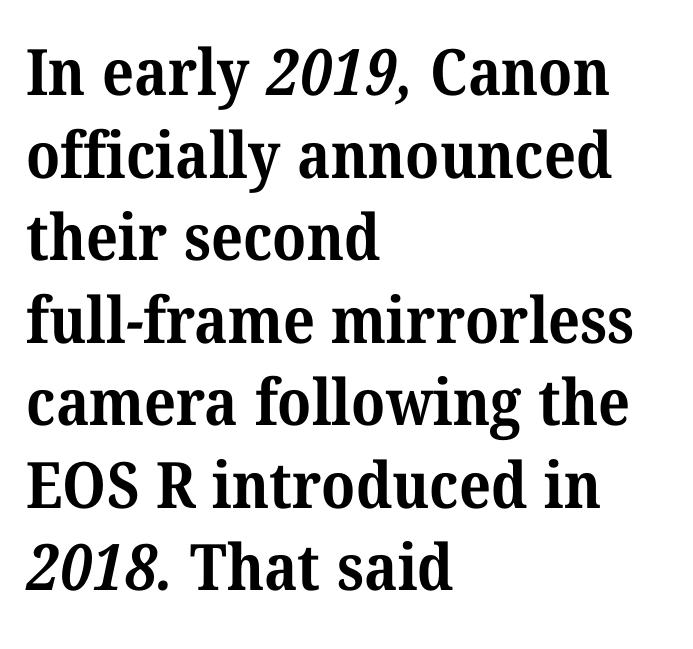
Leading matches the norm, producing a regular column. Every letter is thick-stroked: bold, no question. The rendering uses natural spacing where letterforms have individual widths. The baseline area is clear. Tracking value appears to be zero — textbook default spacing.
